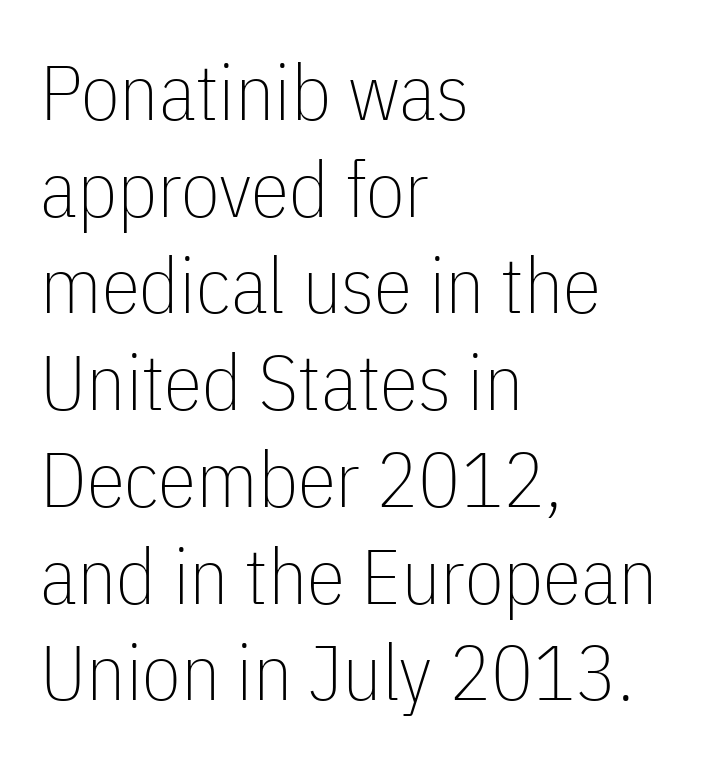
The image shows 78 px thin, condensed sans-serif type, upright; set left-aligned, line spacing 1.24x, normal letter spacing, not underlined; low stroke contrast and a medium x-height.
